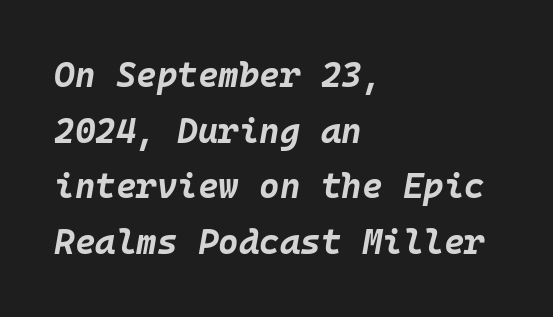
Q: Is the text bold? A: Yes.
Q: Is the text italic (slanted)? A: Yes, it leans right by about 10 degrees.
Q: Is the text underlined? A: No.
Q: How is the paragraph aligned? A: Left-aligned.
Q: Is the spacing between letters normal or unusually wide? A: Normal.
Q: Is the spacing between lines tight, normal or loose? A: Normal.
Q: Width (condensed, normal, or wide)? A: Normal.
Q: Stroke contrast? A: Low.
Q: x-height? A: Large.
Q: Monospaced? A: Yes.
